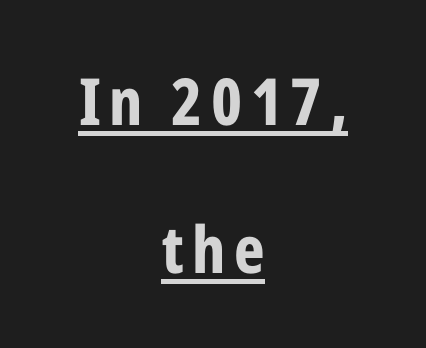
Q: Is the text bold? A: Yes.
Q: Is the text italic (slanted)? A: No, it is upright.
Q: Is the typeface a serif or a sans-serif typeface? A: Sans-serif.
Q: Is the text underlined? A: Yes.
Q: How is the paragraph aligned? A: Centered.
Q: Is the spacing between lines tight, normal or loose? A: Loose.
Q: Width (condensed, normal, or wide)? A: Condensed.
Q: Stroke contrast? A: Low.
Q: x-height? A: Medium.
Q: Monospaced? A: No.
